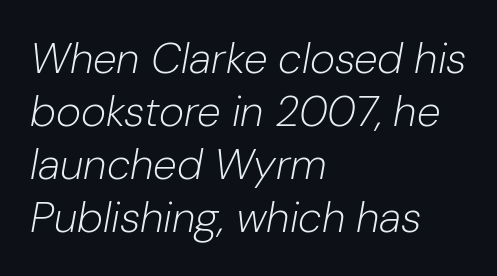
Posture: slanted. The type is set solid horizontally, with unmodified tracking. These lines stack with their left ends in a neat column. No chunkiness to these letters — they're not bold.
